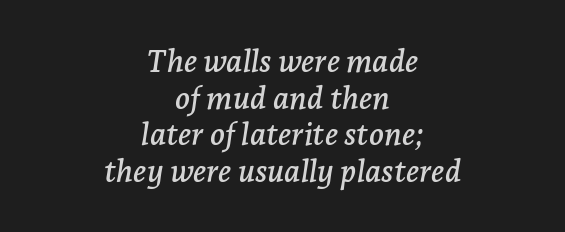
Unlike a clean sans, this face finishes its strokes with serifs. What stands out about the letter spacing? Nothing — it is the standard amount. Note the varied advance widths — an 'i' is clearly narrower than an 'm'. The lines are quadded center. Underlining? Definitely not there. A typesetter would mark this as italic.
